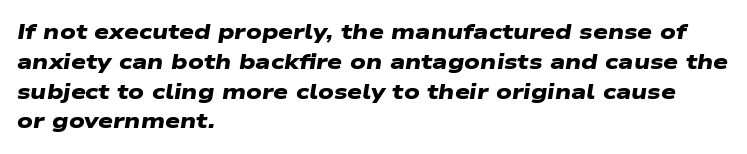
Q: Is the text bold? A: Yes.
Q: Is the text underlined? A: No.
Q: How is the paragraph aligned? A: Left-aligned.
Q: Is the spacing between letters normal or unusually wide? A: Normal.
Q: Is the spacing between lines tight, normal or loose? A: Normal.
